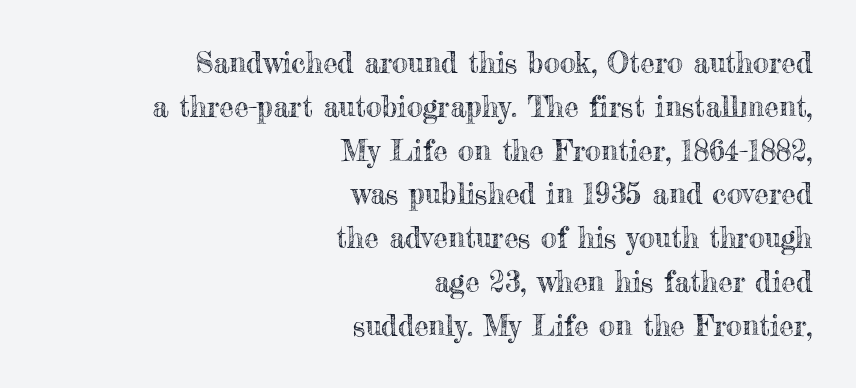
The image shows 29 px text type, upright; set right-aligned, normal line spacing (1.51x), normal letter spacing, not underlined; a small x-height.
